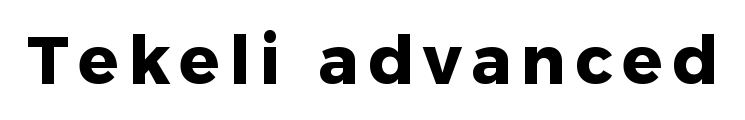
Q: Is the text bold? A: Yes.
Q: Is the text italic (slanted)? A: No, it is upright.
Q: Is the typeface a serif or a sans-serif typeface? A: Sans-serif.
Q: Is the text underlined? A: No.
Q: Width (condensed, normal, or wide)? A: Normal.
Q: Stroke contrast? A: Low.
Q: x-height? A: Medium.
Q: Monospaced? A: No.
